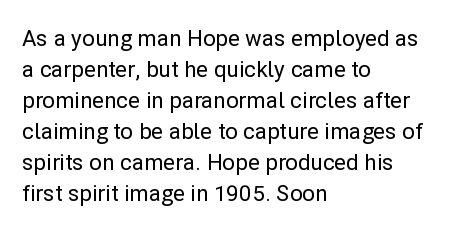
Q: Is the text italic (slanted)? A: No, it is upright.
Q: Is the text underlined? A: No.
Q: How is the paragraph aligned? A: Left-aligned.
Q: Is the spacing between letters normal or unusually wide? A: Normal.
Q: Is the spacing between lines tight, normal or loose? A: Normal.
